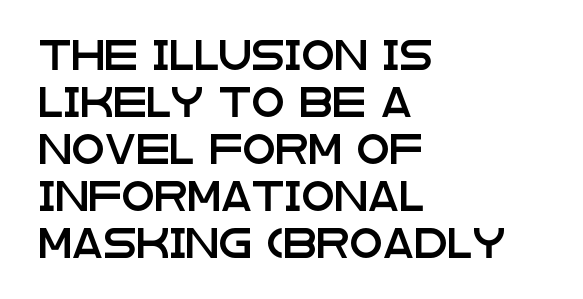
Underline: absent. Note the varied advance widths — an 'i' is clearly narrower than an 'm'. This block has exactly the height ordinary leading produces. The text block is weighted toward the left margin, trailing off unevenly rightward.
